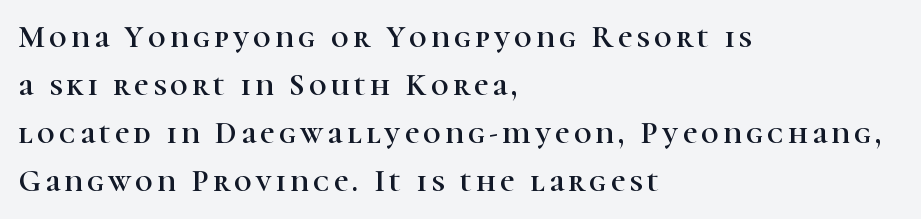
The image shows 31 px serif type, upright; set left-aligned, normal line spacing (1.55x), not underlined; high stroke contrast and a medium x-height.
